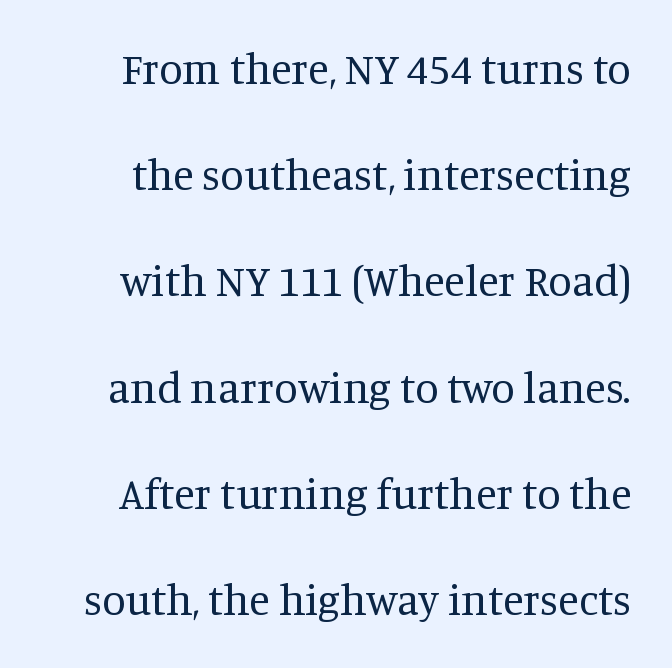
Q: Is the text bold? A: No.
Q: Is the text italic (slanted)? A: No, it is upright.
Q: Is the typeface a serif or a sans-serif typeface? A: Serif.
Q: Is the text underlined? A: No.
Q: Is the spacing between letters normal or unusually wide? A: Normal.
Q: Is the spacing between lines tight, normal or loose? A: Loose.
Q: Width (condensed, normal, or wide)? A: Normal.
Q: Stroke contrast? A: Medium.
Q: x-height? A: Large.
Q: Monospaced? A: No.
